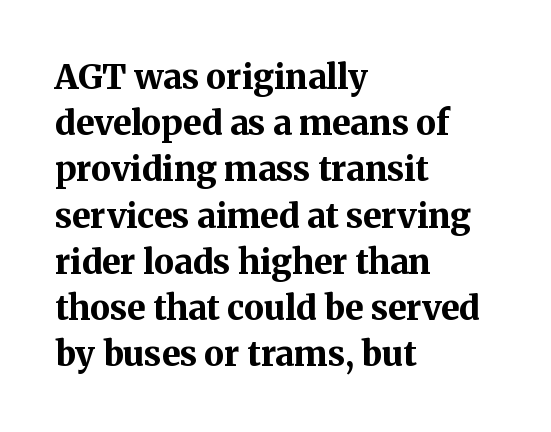
Q: Is the text bold? A: Yes.
Q: Is the text italic (slanted)? A: No, it is upright.
Q: Is the typeface a serif or a sans-serif typeface? A: Serif.
Q: Is the text underlined? A: No.
Q: How is the paragraph aligned? A: Left-aligned.
Q: Is the spacing between letters normal or unusually wide? A: Normal.
Q: Is the spacing between lines tight, normal or loose? A: Normal.
Q: Width (condensed, normal, or wide)? A: Normal.
Q: Stroke contrast? A: Medium.
Q: x-height? A: Medium.
Q: Monospaced? A: No.
